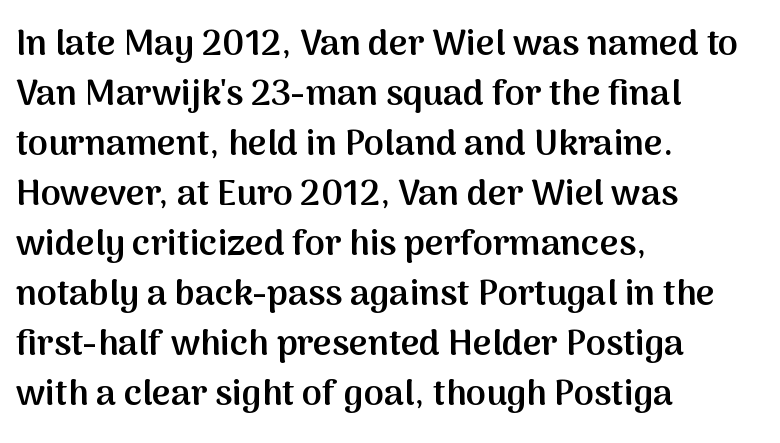
The image shows 36 px semibold sans-serif type, upright; set left-aligned, normal line spacing (1.39x), normal letter spacing, not underlined; medium stroke contrast and a medium x-height.
